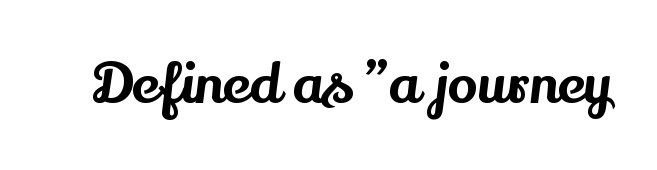
{"serif": "yes", "width": "normal", "stroke_contrast": "medium", "x_height": "small", "monospaced": "no", "underline": "no", "letter_spacing": "normal", "letter_spacing_em": 0.0, "glyph_px": 56}
